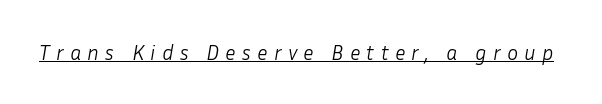
{"italic": "yes", "lean": "right", "slant_degrees": 10, "bold": "no", "underline": "yes", "letter_spacing": "wide", "letter_spacing_em": 0.3, "glyph_px": 21}
